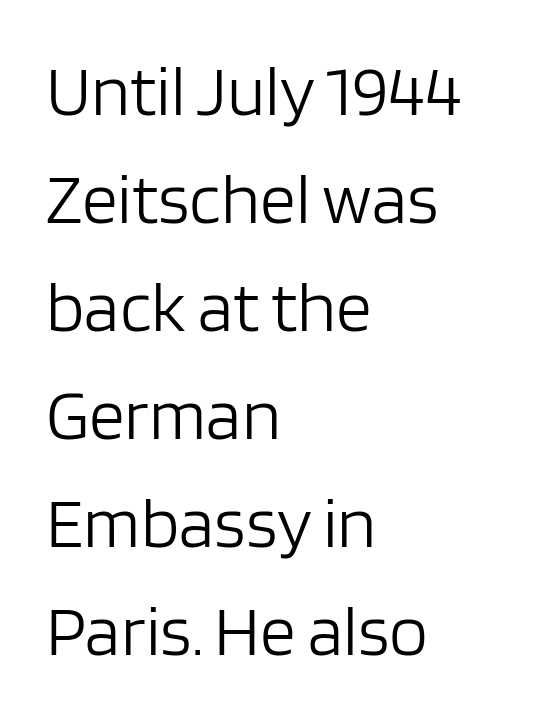
Q: Is the text bold? A: No.
Q: Is the text italic (slanted)? A: No, it is upright.
Q: Is the typeface a serif or a sans-serif typeface? A: Sans-serif.
Q: Is the text underlined? A: No.
Q: How is the paragraph aligned? A: Left-aligned.
Q: Is the spacing between letters normal or unusually wide? A: Normal.
Q: Is the spacing between lines tight, normal or loose? A: Normal.
Q: Width (condensed, normal, or wide)? A: Normal.
Q: Stroke contrast? A: Low.
Q: x-height? A: Large.
Q: Monospaced? A: No.
